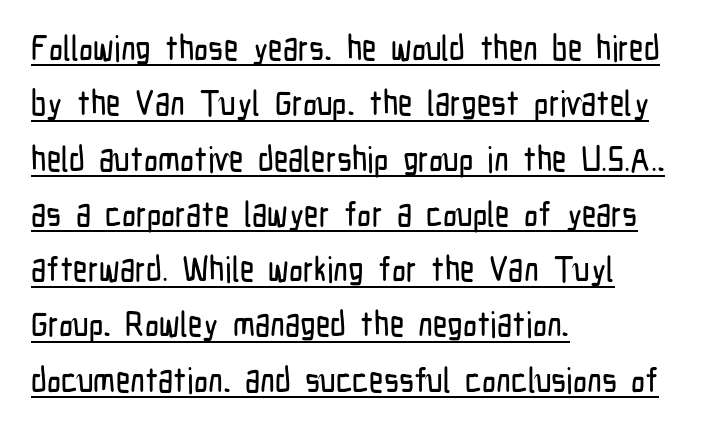
Varying glyph widths throughout — classic text-font behaviour. Evenly set lines give the paragraph a standard silhouette. The letters sit at their default tracking, neither squeezed nor spread. Nothing sits at the stroke ends, so this counts as sans-serif. Emphasis is given by a line drawn under the lettering.
